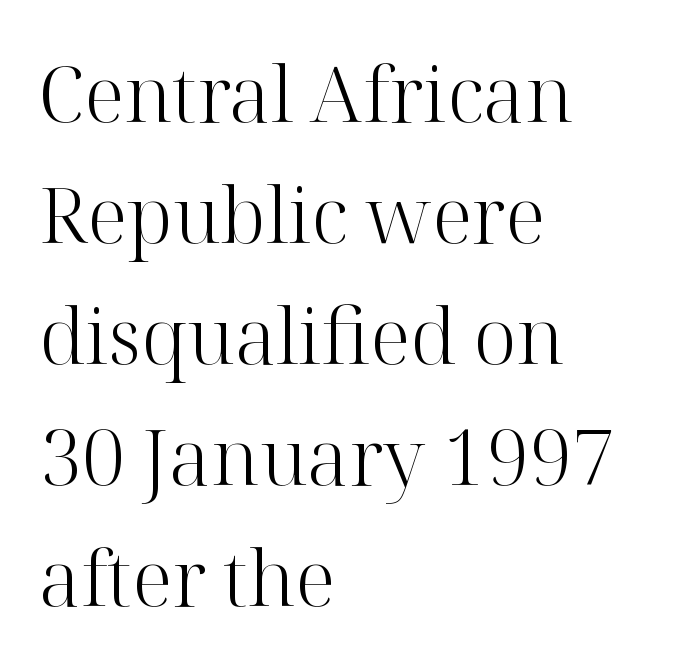
The image shows 77 px light serif type, upright; set left-aligned, normal line spacing (1.57x), normal letter spacing, not underlined; high stroke contrast and a medium x-height.
